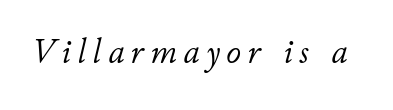
The image shows 36 px light type, italic (leaning right); set not underlined; low stroke contrast and a small x-height.
